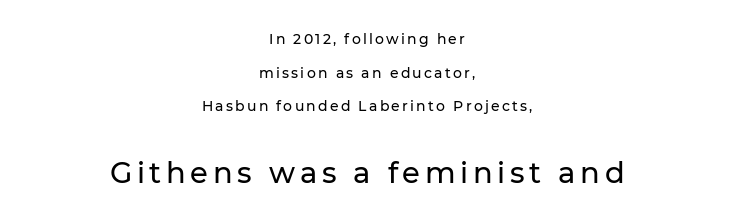
{"serif": "no", "italic": "no", "width": "normal", "stroke_contrast": "low", "x_height": "medium", "monospaced": "no", "underline": "no", "align": "center", "line_spacing": "loose", "line_spacing_ratio": 2.41, "larger_block": "second", "size_ratio": 2.07, "glyph_px": 29}
